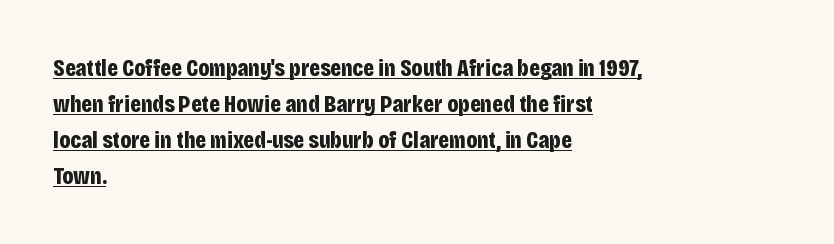
{"italic": "no", "bold": "yes", "underline": "yes", "align": "left", "line_spacing": "normal", "line_spacing_ratio": 1.5, "letter_spacing": "normal", "letter_spacing_em": 0.0, "glyph_px": 24}
